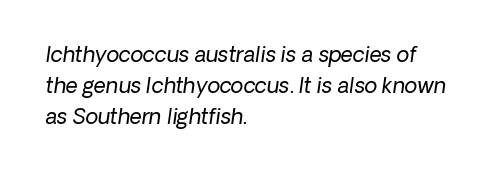
The paragraph shown leans on its left margin. Short note: letters normally spaced. A bare baseline throughout the passage. Is there much room between lines? A standard amount, neither cramped nor airy. Think standard paragraph weight, or any step lighter than that.
